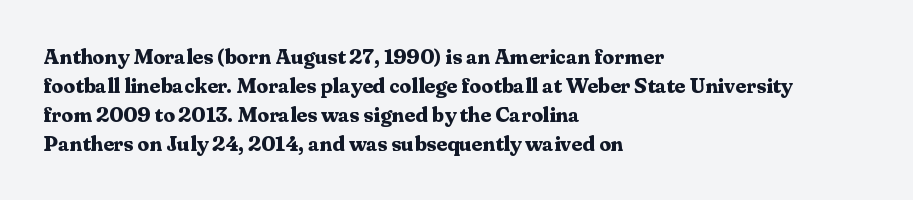
{"italic": "no", "bold": "yes", "underline": "no", "align": "left", "line_spacing": "normal", "line_spacing_ratio": 1.38, "letter_spacing": "normal", "letter_spacing_em": 0.0, "glyph_px": 21}
